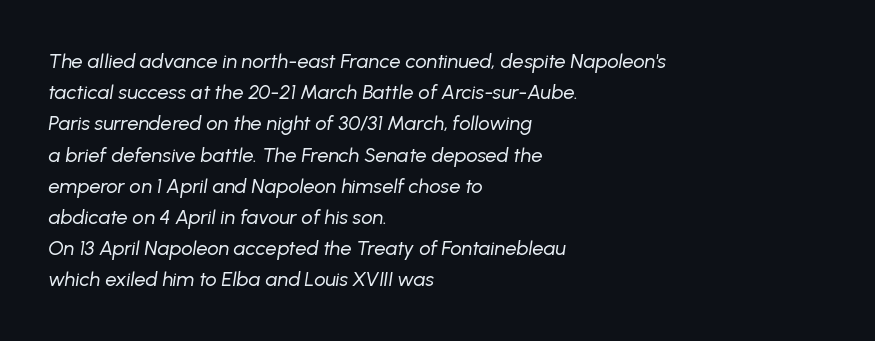
Unbolded letterforms with no extra heft. Is the letter spacing exaggerated? No — it looks like the ordinary default. Short and long lines alike share a common starting point at left. Rendered with sloped, italic letterforms. Honestly, there is no underline to notice here at all. This sample keeps an unexceptional amount of space between lines.
